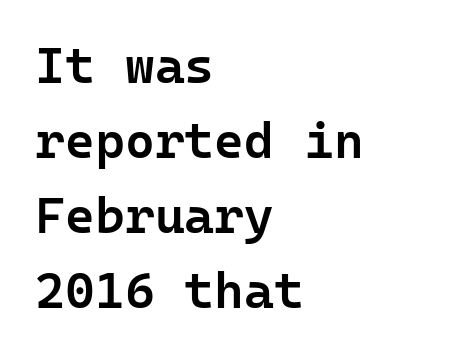
The image shows 51 px semibold sans-serif type, upright; set left-aligned, normal line spacing (1.47x), normal letter spacing, not underlined; low stroke contrast and a medium x-height.
